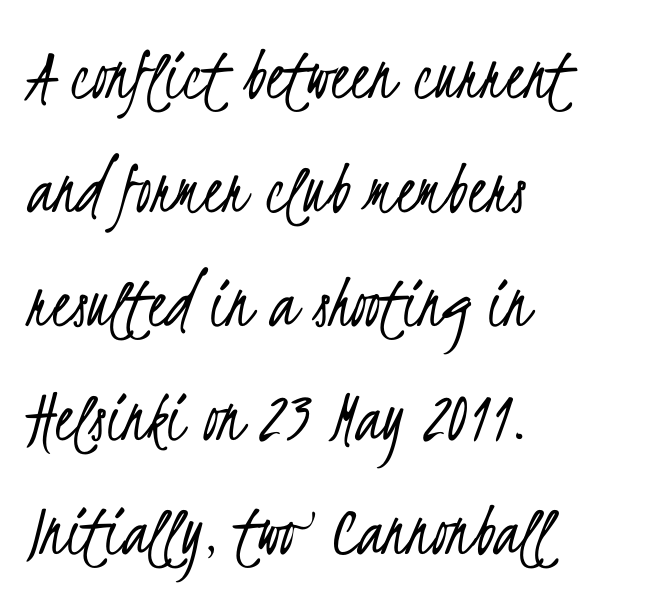
Between one letter and the next there's only the usual sliver of space. The font sits on the lighter half of the weight spectrum, regular included. No feet cap the strokes, marking this as sans-serif type. Interline gaps are of average width in this sample.
